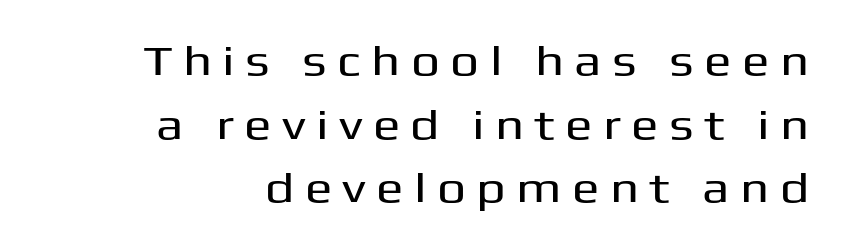
The rendering uses natural spacing where letterforms have individual widths. Inter-character spacing is expanded well beyond the font's built-in metrics. The letters stand upright; this is a roman face. Notice how the passage keeps a crisp vertical edge on the right only. The specimen omits any rule beneath the text block's lines. Examine the stroke ends and you'll find no serifs.
